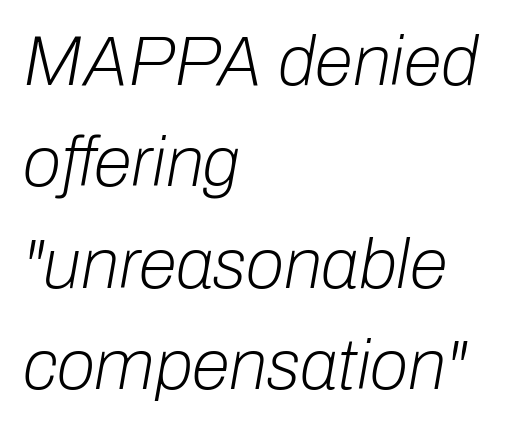
You could not count columns in this text — the font is proportionally spaced. The lettering tilts uniformly, giving the passage an italic look. No chunkiness to these letters — they're not bold. No extra tracking has been applied to these lines. Layout note: lines flush left. Quick note: interline space is typical.
